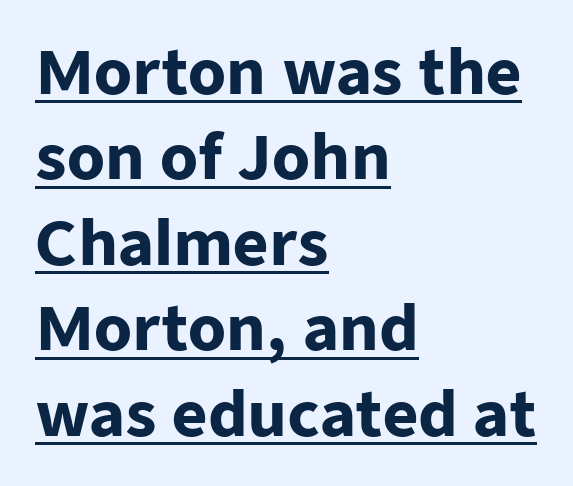
{"serif": "no", "italic": "no", "bold": "yes", "weight": "heavy", "width": "normal", "stroke_contrast": "low", "x_height": "medium", "monospaced": "no", "underline": "yes", "align": "left", "line_spacing": "normal", "line_spacing_ratio": 1.4, "letter_spacing": "normal", "letter_spacing_em": 0.0, "glyph_px": 61}
